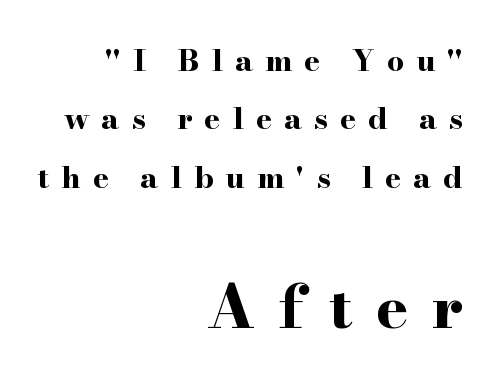
All the whitespace from short lines collects on the left. The area under the type is left untouched. The tracking reads as deliberately expanded to a designer's eye. Does the bottom block carry the larger type? Yes, it does. This rendering employs a face with finishing strokes, i.e., a serif.
